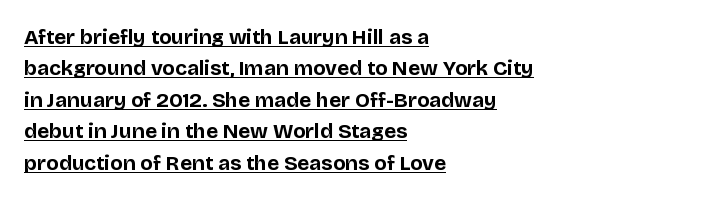
Q: Is the text bold? A: Yes.
Q: Is the text italic (slanted)? A: No, it is upright.
Q: Is the text underlined? A: Yes.
Q: How is the paragraph aligned? A: Left-aligned.
Q: Is the spacing between letters normal or unusually wide? A: Normal.
Q: Is the spacing between lines tight, normal or loose? A: Normal.
